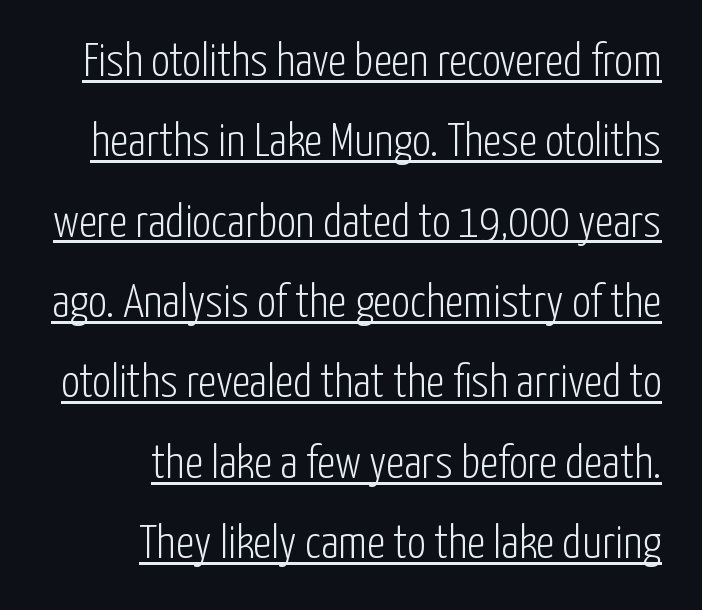
Q: Is the text bold? A: No.
Q: Is the text italic (slanted)? A: No, it is upright.
Q: Is the typeface a serif or a sans-serif typeface? A: Sans-serif.
Q: Is the text underlined? A: Yes.
Q: How is the paragraph aligned? A: Right-aligned.
Q: Is the spacing between letters normal or unusually wide? A: Normal.
Q: Width (condensed, normal, or wide)? A: Condensed.
Q: Stroke contrast? A: Low.
Q: x-height? A: Medium.
Q: Monospaced? A: No.
